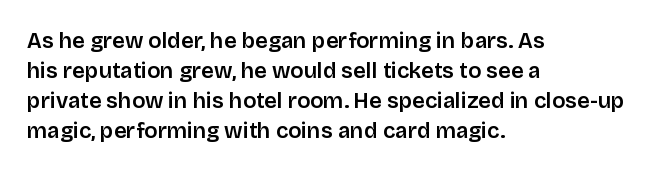
The image shows 22 px text type, upright; set left-aligned, normal line spacing (1.37x), normal letter spacing, not underlined.
